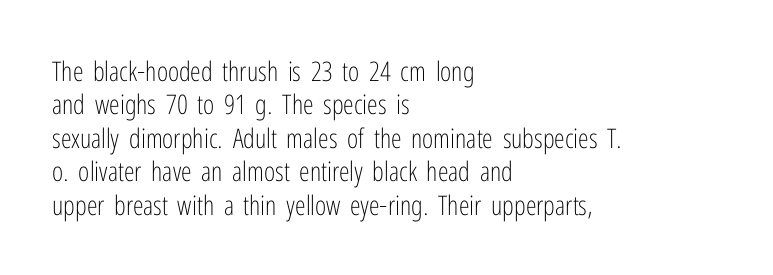
No letter is thick-stroked: the sample isn't bold. This rendering leaves character spacing at its baseline value. A bare baseline throughout the passage. Line beginnings align vertically; line endings do not. This sample uses an upright cut, with every glyph sitting square on the baseline.
